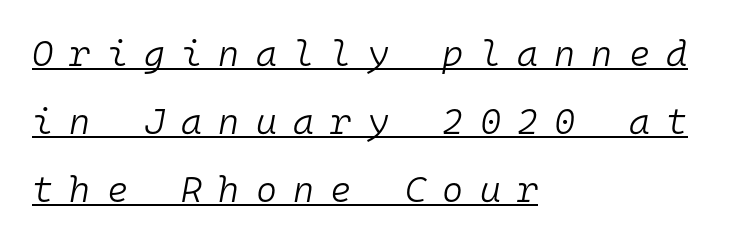
Q: Is the text bold? A: No.
Q: Is the text italic (slanted)? A: Yes, it leans right by about 10 degrees.
Q: Is the text underlined? A: Yes.
Q: How is the paragraph aligned? A: Left-aligned.
Q: Is the spacing between letters normal or unusually wide? A: Unusually wide.
Q: Width (condensed, normal, or wide)? A: Normal.
Q: Stroke contrast? A: Low.
Q: x-height? A: Medium.
Q: Monospaced? A: Yes.
